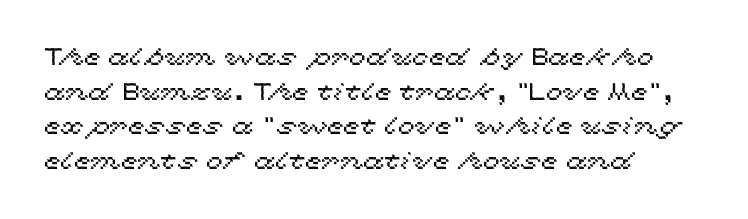
{"underline": "no", "line_spacing": "normal", "line_spacing_ratio": 1.44, "letter_spacing": "normal", "letter_spacing_em": 0.0, "glyph_px": 24}
